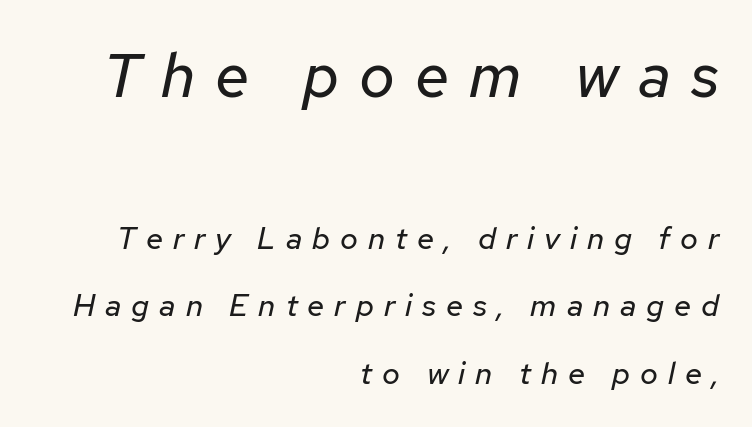
{"italic": "yes", "lean": "right", "slant_degrees": 12, "bold": "no", "weight": "regular", "width": "normal", "stroke_contrast": "low", "x_height": "medium", "monospaced": "no", "underline": "no", "align": "right", "line_spacing": "loose", "line_spacing_ratio": 2.17, "letter_spacing": "wide", "letter_spacing_em": 0.32, "larger_block": "first", "size_ratio": 2.0, "glyph_px": 62}
